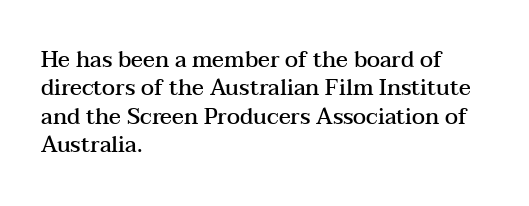
Q: Is the text bold? A: Semi-bold.
Q: Is the text italic (slanted)? A: No, it is upright.
Q: Is the text underlined? A: No.
Q: How is the paragraph aligned? A: Left-aligned.
Q: Is the spacing between letters normal or unusually wide? A: Normal.
Q: Is the spacing between lines tight, normal or loose? A: Normal.
